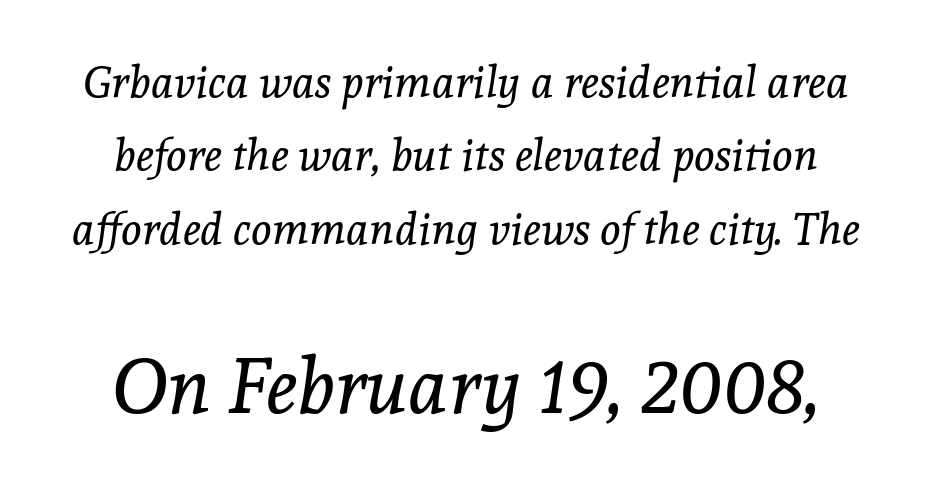
The letters sit at their default tracking, neither squeezed nor spread. The whole block is typeset with a tilt. Summary of weight: not heavy and not bold. The passage shown stacks its lines at a standard gap. The font family rendered here belongs to the serif group. Glance below the letters and you will spot only blank space.
